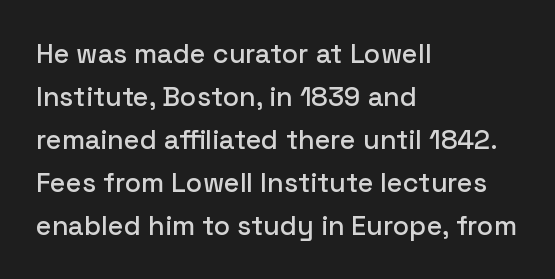
Q: Is the text italic (slanted)? A: No, it is upright.
Q: Is the text underlined? A: No.
Q: How is the paragraph aligned? A: Left-aligned.
Q: Is the spacing between letters normal or unusually wide? A: Normal.
Q: Is the spacing between lines tight, normal or loose? A: Normal.
